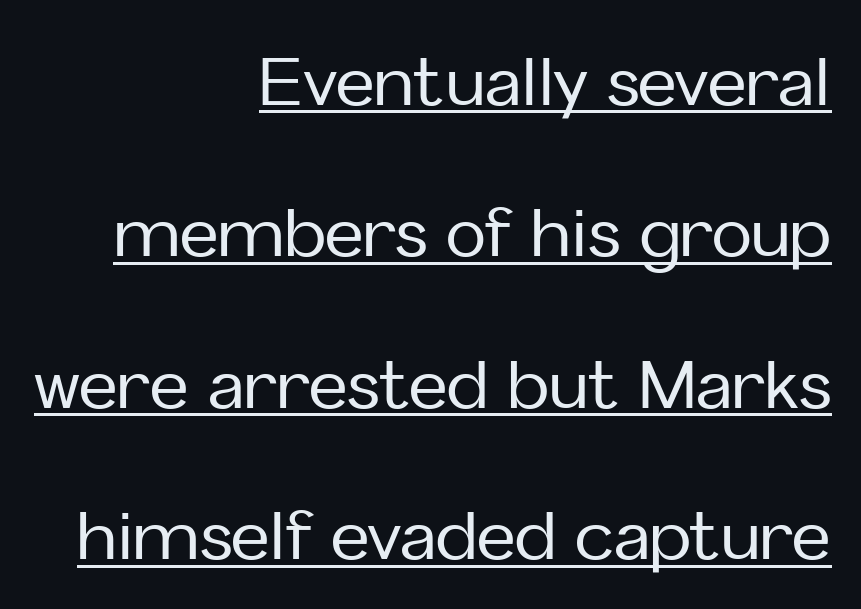
Looks like regular typesetting: each glyph gets only the width it needs. Layout note: lines flush right. Note: no serifs on the glyphs. A rule runs beneath these lines of type. Vertical strokes here are truly vertical. Airy leading.
